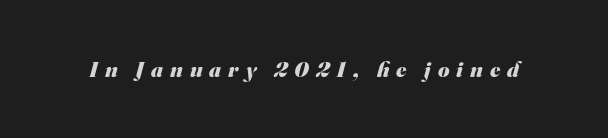
Q: Is the text bold? A: Yes.
Q: Is the text underlined? A: No.
Q: Is the spacing between letters normal or unusually wide? A: Unusually wide.
